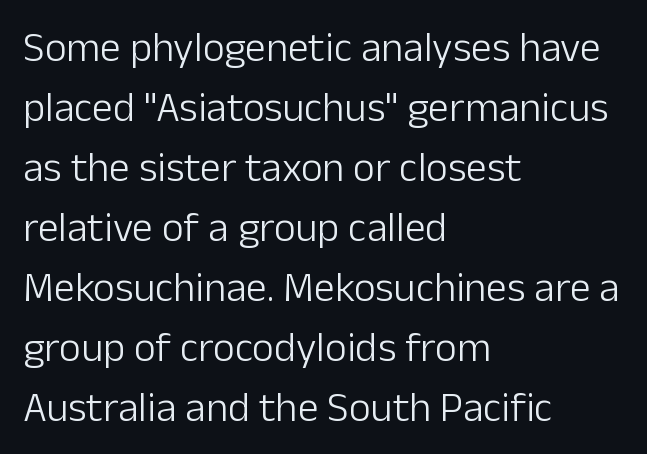
{"serif": "no", "italic": "no", "bold": "no", "weight": "light", "width": "normal", "stroke_contrast": "low", "x_height": "medium", "monospaced": "no", "underline": "no", "align": "left", "line_spacing": "normal", "line_spacing_ratio": 1.43, "letter_spacing": "normal", "letter_spacing_em": 0.0, "glyph_px": 42}
